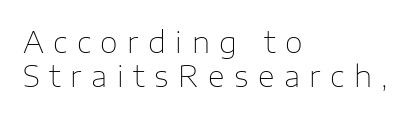
Q: Is the text bold? A: No.
Q: Is the text italic (slanted)? A: No, it is upright.
Q: Is the typeface a serif or a sans-serif typeface? A: Sans-serif.
Q: Is the text underlined? A: No.
Q: How is the paragraph aligned? A: Left-aligned.
Q: Is the spacing between letters normal or unusually wide? A: Unusually wide.
Q: Width (condensed, normal, or wide)? A: Normal.
Q: Stroke contrast? A: Low.
Q: x-height? A: Medium.
Q: Monospaced? A: No.
